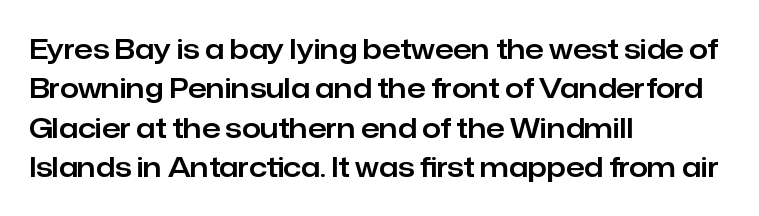
Q: Is the text italic (slanted)? A: No, it is upright.
Q: Is the text underlined? A: No.
Q: How is the paragraph aligned? A: Left-aligned.
Q: Is the spacing between letters normal or unusually wide? A: Normal.
Q: Is the spacing between lines tight, normal or loose? A: Normal.
